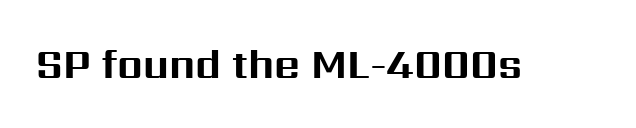
The image shows 40 px bold sans-serif type, upright; set normal letter spacing, not underlined; medium stroke contrast and a medium x-height.
